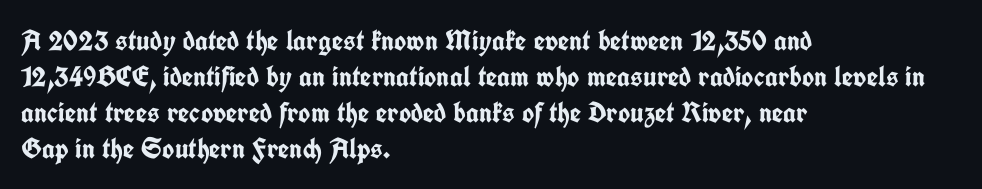
{"serif": "no", "italic": "no", "bold": "yes", "weight": "semibold", "width": "condensed", "stroke_contrast": "low", "x_height": "medium", "monospaced": "no", "underline": "no", "align": "left", "line_spacing_ratio": 1.24, "letter_spacing": "normal", "letter_spacing_em": 0.0, "glyph_px": 29}
